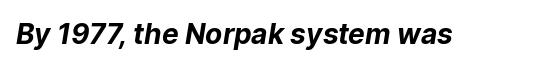
The image shows 28 px bold sans-serif type; set normal letter spacing, not underlined; low stroke contrast and a medium x-height.
